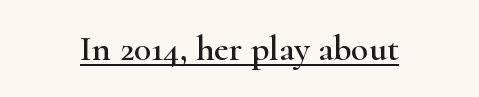
Teacher's note: observe the equal gaps on both sides — that is centered alignment. Emphasis is given by a line drawn under the lettering. Every stem runs plumb, perpendicular to the baseline. The gaps between neighbouring characters are ordinary and unremarkable. Serif or sans? Serif — the stroke terminals have little feet. Do the characters align in a grid? No, the font is proportional.
